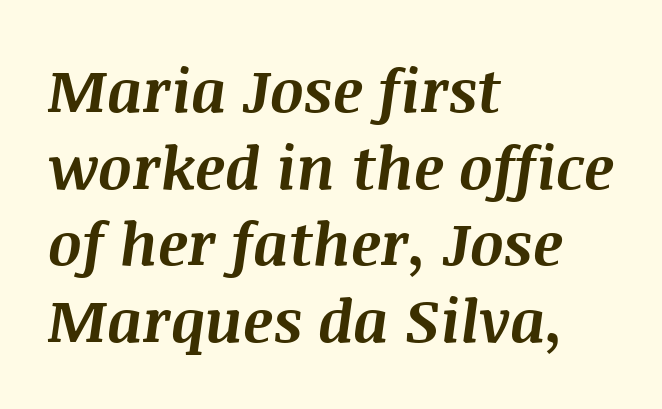
Typographic density is high because the face is bold. Varying glyph widths throughout — classic text-font behaviour. A student would call this left alignment; a typographer would say flush left, rag right. Descenders are the only things crossing below the line. Line spacing here is normal.
